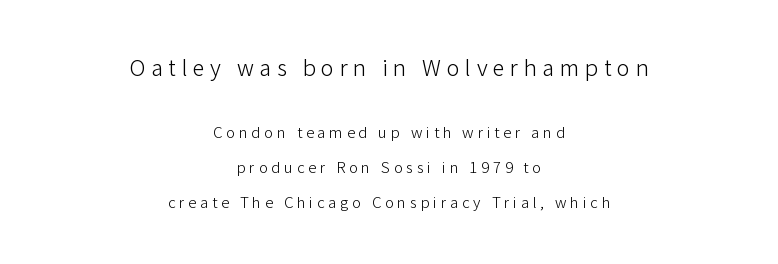
This sample trades compactness for vertical openness between lines. Weight: regular or lighter. The axis of the letterforms is exactly vertical. The designer gave the opening block more size than the closing block. The string is rendered with underlining switched off.
